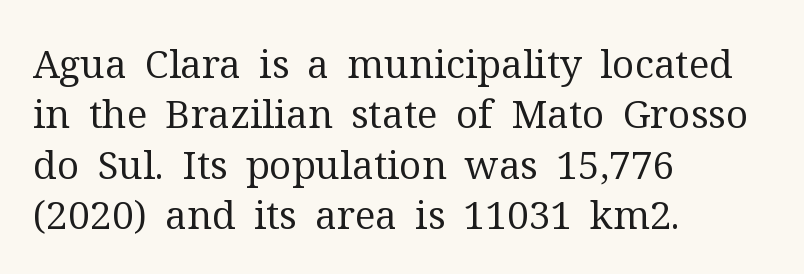
The image shows 39 px regular-weight serif type, upright; set left-aligned, normal line spacing (1.29x), normal letter spacing, not underlined; medium stroke contrast and a medium x-height.
